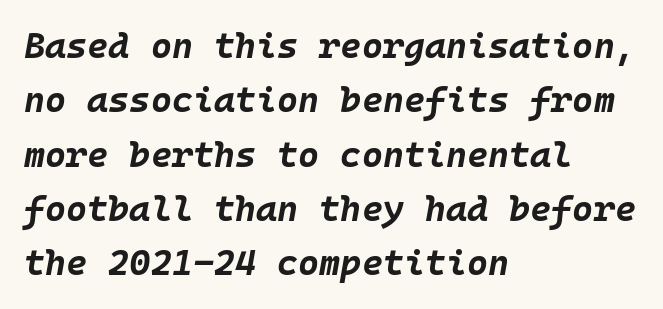
Q: Is the text bold? A: Yes.
Q: Is the text italic (slanted)? A: Yes, it leans right by about 10 degrees.
Q: Is the text underlined? A: No.
Q: How is the paragraph aligned? A: Left-aligned.
Q: Is the spacing between letters normal or unusually wide? A: Normal.
Q: Is the spacing between lines tight, normal or loose? A: Normal.
Q: Width (condensed, normal, or wide)? A: Normal.
Q: Stroke contrast? A: Low.
Q: x-height? A: Large.
Q: Monospaced? A: Yes.
